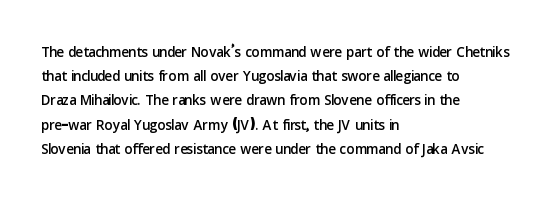
{"italic": "no", "underline": "no", "align": "left", "line_spacing_ratio": 1.21, "letter_spacing": "normal", "letter_spacing_em": 0.0, "glyph_px": 20}
